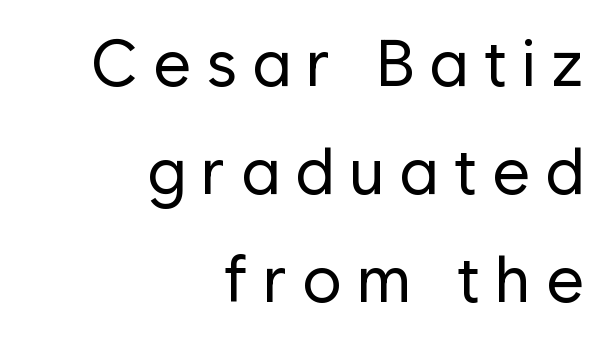
The text block is weighted toward the right margin, trailing off unevenly leftward. The letters advance in unequal steps, a hallmark of proportional type. This sample keeps an unexceptional amount of space between lines. These glyphs show unthickened strokes, regular width or finer. Does the type have serifs? No, each stem ends abruptly. Bare-footed words on every line.
